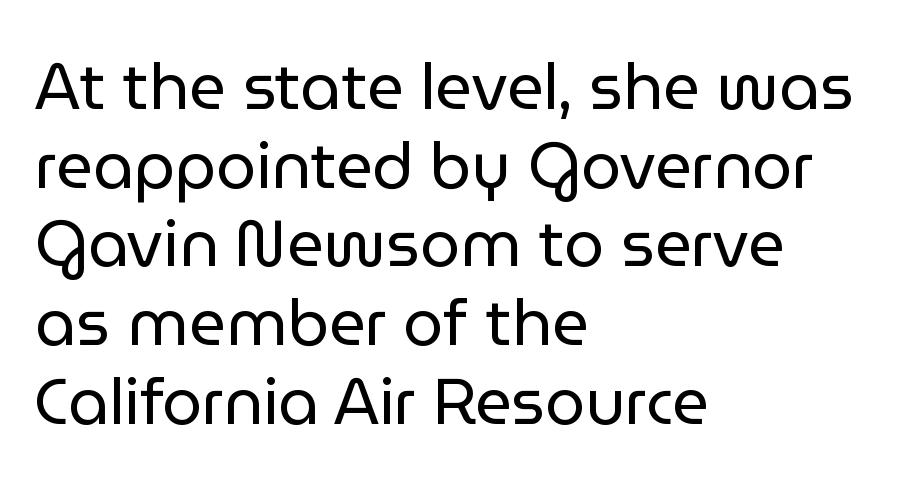
Q: Is the text bold? A: No.
Q: Is the text italic (slanted)? A: No, it is upright.
Q: Is the typeface a serif or a sans-serif typeface? A: Sans-serif.
Q: Is the text underlined? A: No.
Q: How is the paragraph aligned? A: Left-aligned.
Q: Is the spacing between letters normal or unusually wide? A: Normal.
Q: Width (condensed, normal, or wide)? A: Normal.
Q: Stroke contrast? A: Low.
Q: x-height? A: Medium.
Q: Monospaced? A: No.
